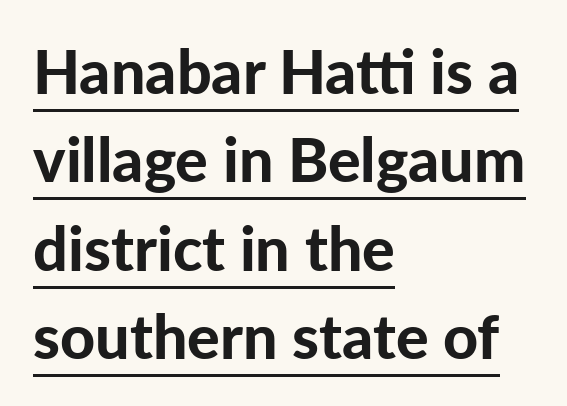
{"serif": "no", "italic": "no", "bold": "yes", "weight": "bold", "width": "normal", "stroke_contrast": "low", "x_height": "medium", "monospaced": "no", "underline": "yes", "align": "left", "line_spacing": "normal", "line_spacing_ratio": 1.45, "letter_spacing": "normal", "letter_spacing_em": 0.0, "glyph_px": 61}
